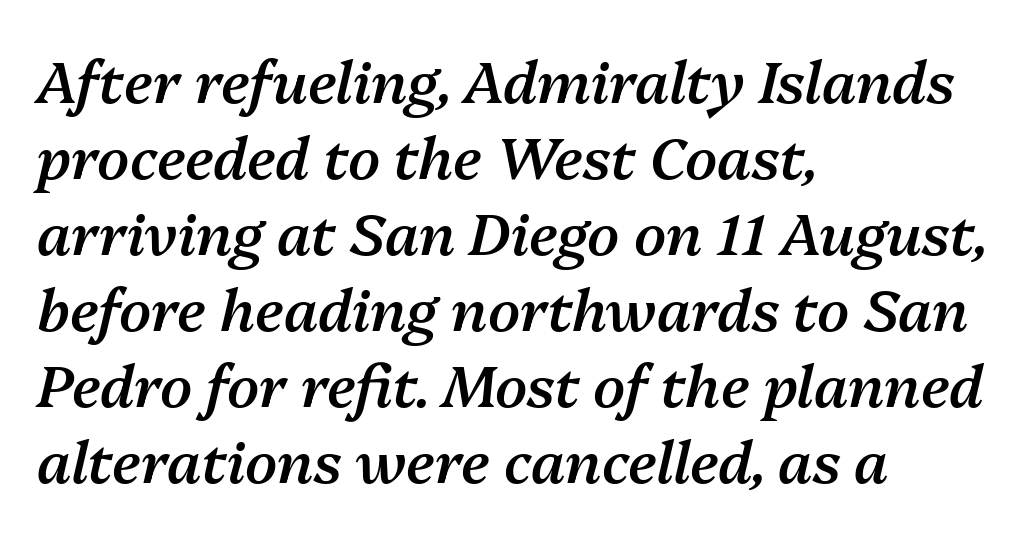
The image shows 58 px semibold type, italic (leaning right); set left-aligned, normal line spacing (1.31x), normal letter spacing, not underlined; medium stroke contrast and a medium x-height.
